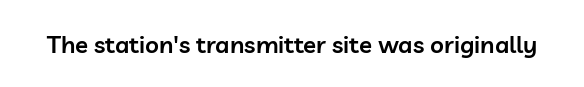
{"italic": "no", "bold": "semi", "underline": "no", "letter_spacing": "normal", "letter_spacing_em": 0.0, "glyph_px": 24}
